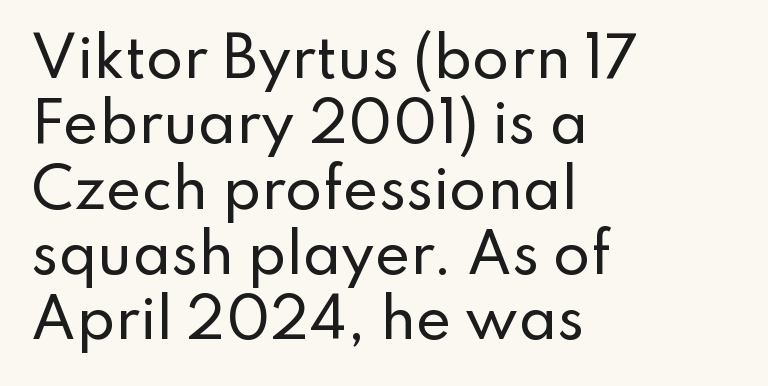
{"serif": "no", "italic": "no", "width": "normal", "stroke_contrast": "low", "x_height": "small", "monospaced": "no", "underline": "no", "align": "left", "line_spacing_ratio": 1.21, "letter_spacing": "normal", "letter_spacing_em": 0.0, "glyph_px": 54}
